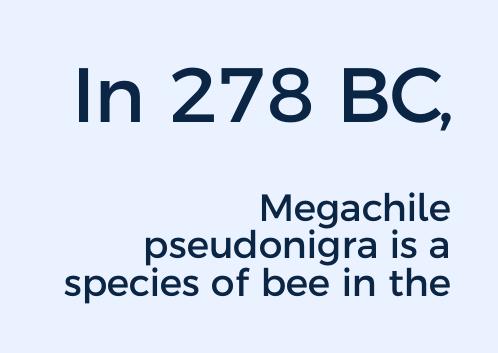
Lines of text with bare space underneath. Style check: upright. Is this a fixed-width face? No — the glyphs have proportional, varying widths. These lines are set flush right with a ragged left edge. A typesetter would call this zero additional tracking. Here the first block reads like a headline and the second like body copy.
